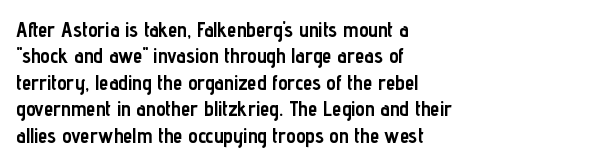
What weight is shown? A full bold with thick strokes. The lettering holds an erect, upright posture throughout. Plain, unruled lines of type. The rendering keeps characters at their native spacing. Leading: standard.
